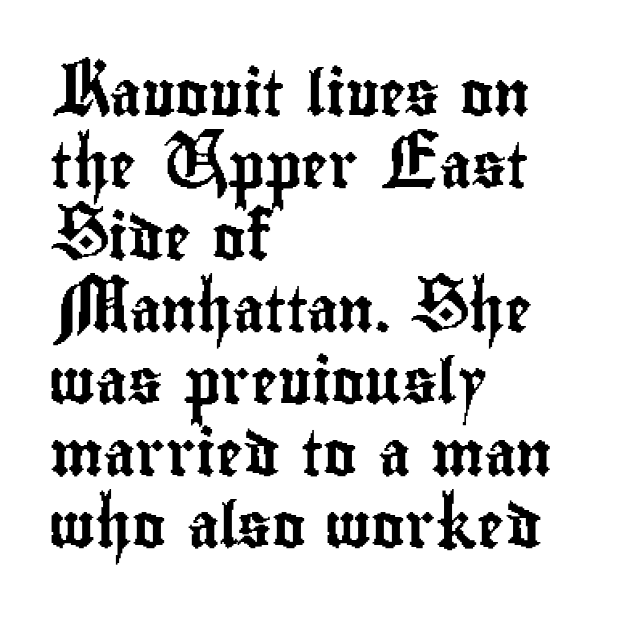
The image shows 45 px condensed sans-serif type, upright; set left-aligned, normal line spacing (1.6x), normal letter spacing, not underlined; low stroke contrast and a small x-height.
